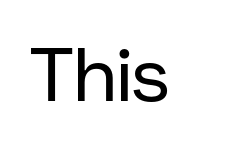
{"serif": "no", "italic": "no", "bold": "no", "weight": "regular", "width": "normal", "stroke_contrast": "low", "x_height": "medium", "monospaced": "no", "underline": "no", "letter_spacing": "normal", "letter_spacing_em": 0.0, "glyph_px": 75}
